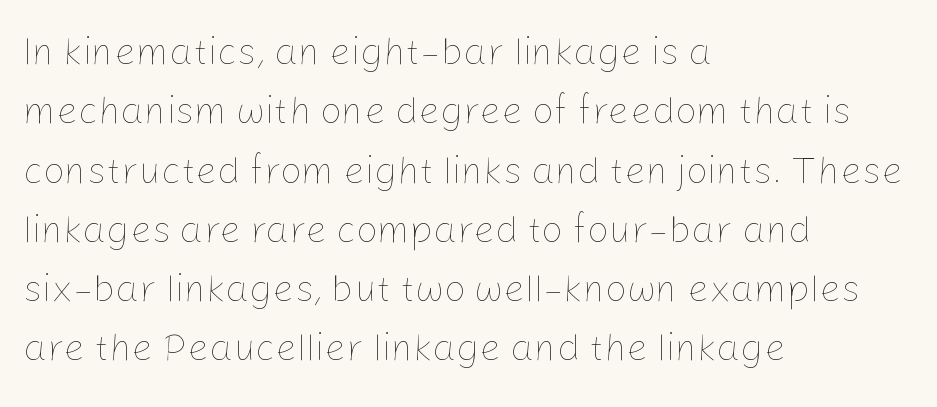
Q: Is the text bold? A: No.
Q: Is the text italic (slanted)? A: No, it is upright.
Q: Is the text underlined? A: No.
Q: How is the paragraph aligned? A: Left-aligned.
Q: Is the spacing between letters normal or unusually wide? A: Normal.
Q: Is the spacing between lines tight, normal or loose? A: Normal.
Q: Width (condensed, normal, or wide)? A: Normal.
Q: Stroke contrast? A: Low.
Q: x-height? A: Medium.
Q: Monospaced? A: No.
